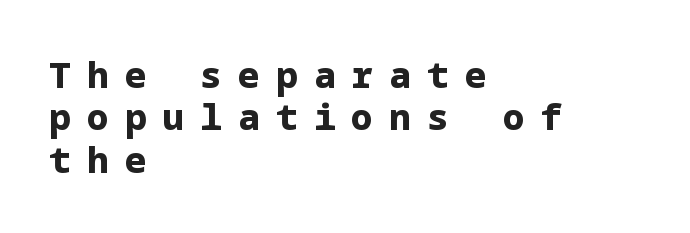
The face used here is a sans, in the tradition of grotesques and geometrics. The letters stand upright; this is a roman face. The rendering anchors every line to the left-hand side. Lines of text with bare space underneath.
